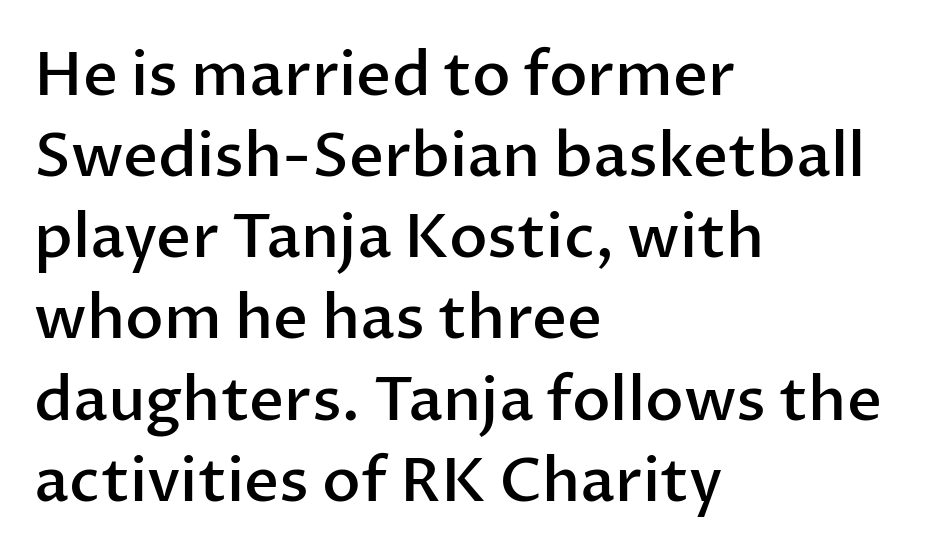
The image shows 61 px semibold sans-serif type, upright; set left-aligned, normal line spacing (1.33x), normal letter spacing, not underlined; low stroke contrast and a medium x-height.
